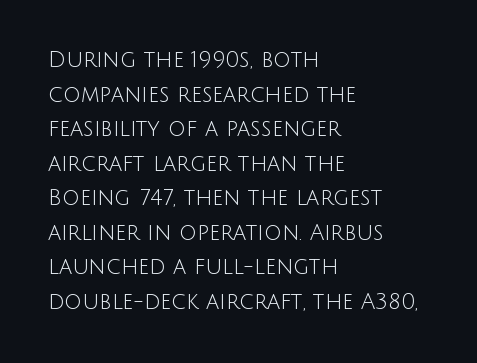
Which margin do the lines hug? The left one — the right edge is uneven. This is roman type, the default non-slanted kind. Summary of vertical rhythm: regular, with standard interline spacing. These glyphs show unthickened strokes, regular width or finer. The rendering keeps characters at their native spacing. The gap between lines stays unmarked.
